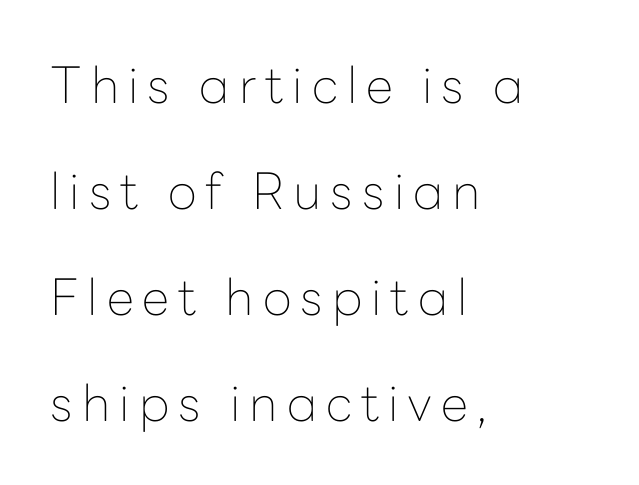
The image shows 50 px thin sans-serif type, upright; set left-aligned, loose line spacing (2.12x), not underlined; low stroke contrast and a medium x-height.
